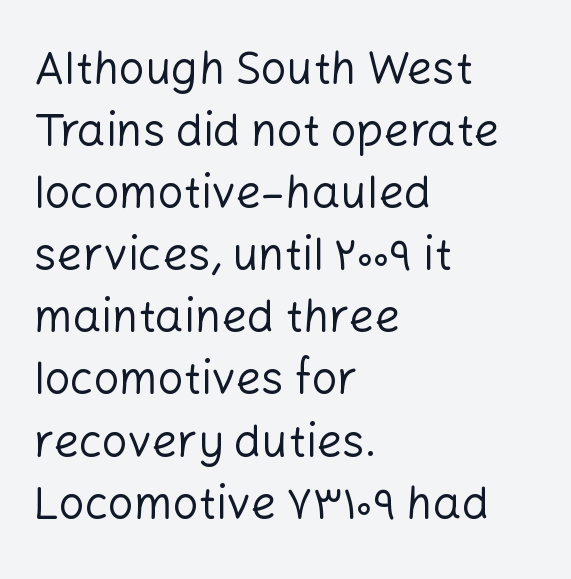
The image shows 45 px regular-weight sans-serif type, upright; set left-aligned, normal line spacing (1.38x), normal letter spacing, not underlined; low stroke contrast and a medium x-height.
